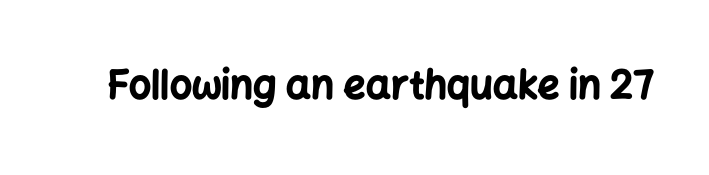
The image shows 39 px bold sans-serif type, upright; set normal letter spacing, not underlined; low stroke contrast and a medium x-height.
